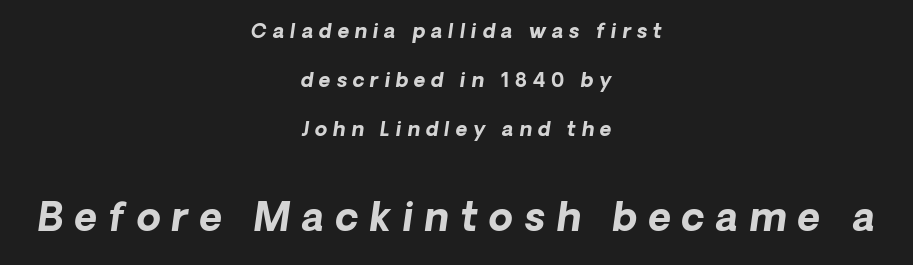
{"italic": "yes", "lean": "right", "slant_degrees": 8, "bold": "yes", "weight": "bold", "width": "normal", "stroke_contrast": "low", "x_height": "medium", "monospaced": "no", "underline": "no", "align": "center", "line_spacing": "loose", "line_spacing_ratio": 2.45, "letter_spacing": "wide", "letter_spacing_em": 0.29, "larger_block": "second", "size_ratio": 1.95, "glyph_px": 39}
